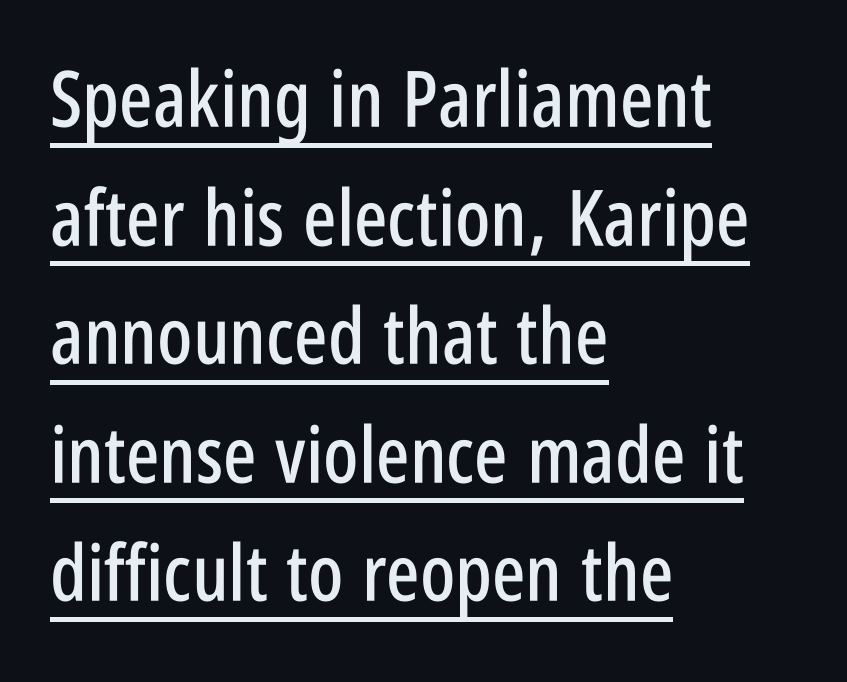
Q: Is the text italic (slanted)? A: No, it is upright.
Q: Is the typeface a serif or a sans-serif typeface? A: Sans-serif.
Q: Is the text underlined? A: Yes.
Q: How is the paragraph aligned? A: Left-aligned.
Q: Is the spacing between letters normal or unusually wide? A: Normal.
Q: Is the spacing between lines tight, normal or loose? A: Normal.
Q: Width (condensed, normal, or wide)? A: Condensed.
Q: Stroke contrast? A: Low.
Q: x-height? A: Large.
Q: Monospaced? A: No.
